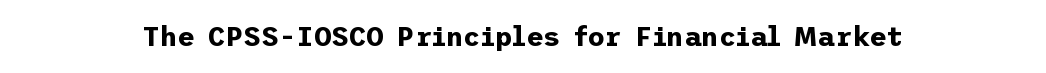
Q: Is the text bold? A: Yes.
Q: Is the text italic (slanted)? A: No, it is upright.
Q: Is the text underlined? A: No.
Q: Is the spacing between letters normal or unusually wide? A: Normal.
